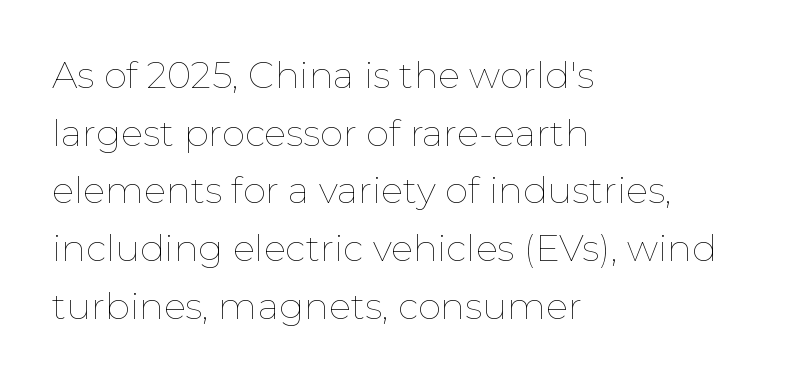
The image shows 37 px thin type, upright; set left-aligned, normal line spacing (1.56x), normal letter spacing, not underlined; low stroke contrast and a medium x-height.
